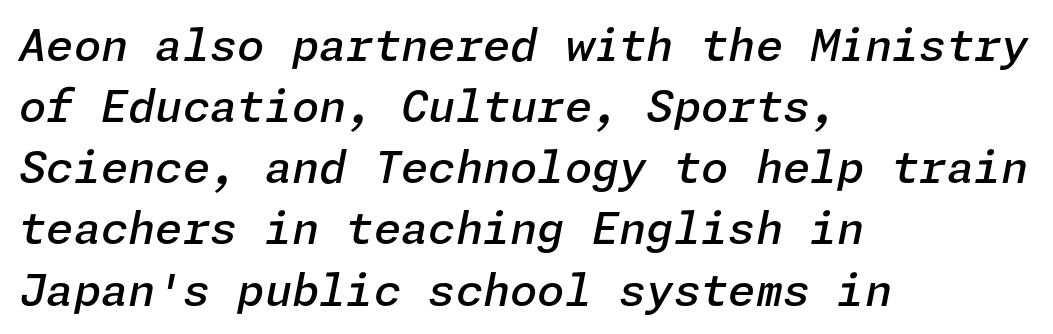
The image shows 44 px semibold type, italic (leaning right); set left-aligned, normal line spacing (1.39x), normal letter spacing, not underlined; low stroke contrast and a medium x-height.
